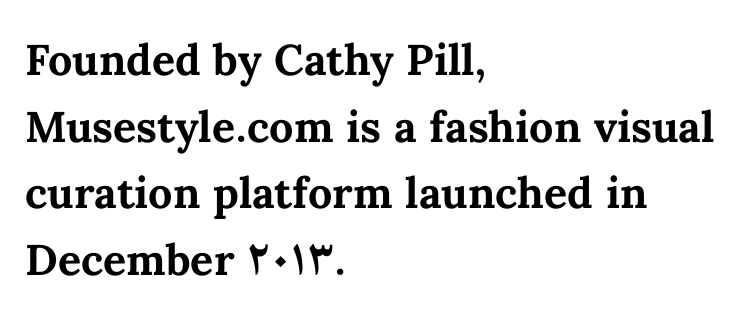
The image shows 43 px bold type, upright; set left-aligned, normal line spacing (1.55x), normal letter spacing, not underlined; medium stroke contrast and a medium x-height.
